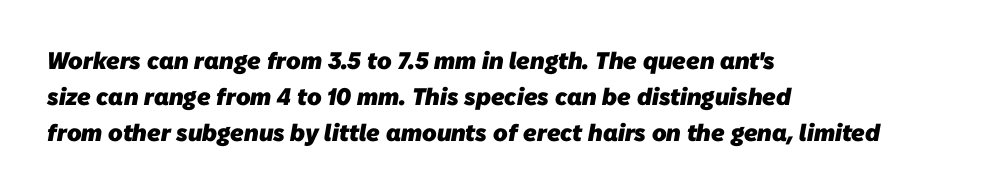
{"bold": "yes", "underline": "no", "align": "left", "line_spacing": "normal", "line_spacing_ratio": 1.49, "letter_spacing": "normal", "letter_spacing_em": 0.0, "glyph_px": 24}
